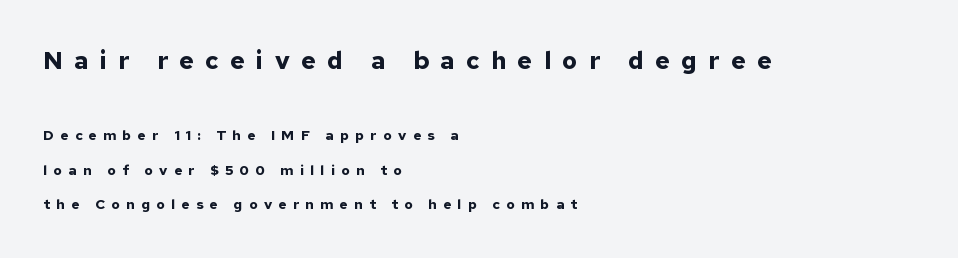
{"italic": "no", "bold": "yes", "underline": "no", "align": "left", "line_spacing": "loose", "line_spacing_ratio": 2.48, "letter_spacing": "wide", "letter_spacing_em": 0.45, "larger_block": "first", "size_ratio": 1.79, "glyph_px": 25}
